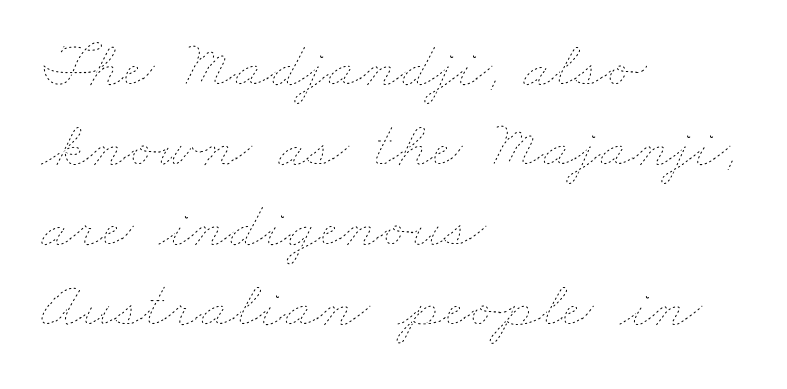
{"bold": "no", "weight": "thin", "width": "wide", "stroke_contrast": "low", "x_height": "small", "monospaced": "no", "underline": "no", "align": "left", "line_spacing_ratio": 1.21, "letter_spacing": "normal", "letter_spacing_em": 0.0, "glyph_px": 66}
